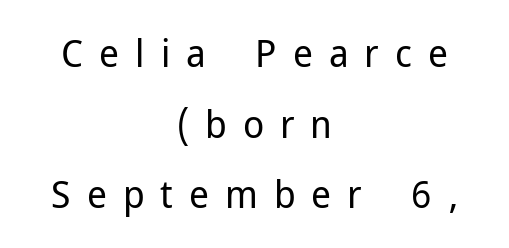
The image shows 39 px regular-weight sans-serif type, upright; set centered, line spacing 1.81x, unusually wide letter spacing (+0.41 em), not underlined; low stroke contrast and a medium x-height.
